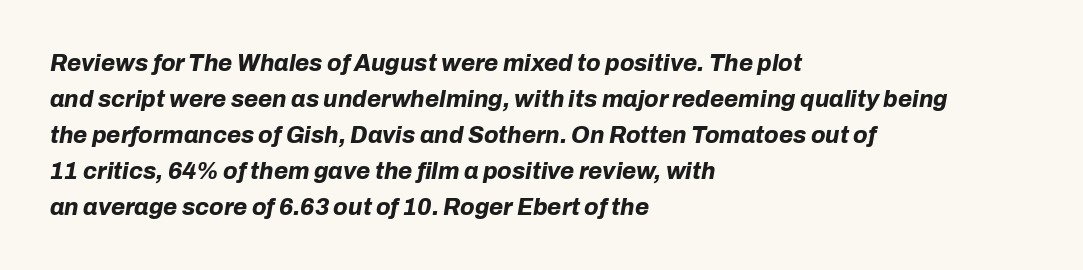
Q: Is the text bold? A: Yes.
Q: Is the text italic (slanted)? A: Yes, it leans right by about 10 degrees.
Q: Is the text underlined? A: No.
Q: How is the paragraph aligned? A: Left-aligned.
Q: Is the spacing between letters normal or unusually wide? A: Normal.
Q: Is the spacing between lines tight, normal or loose? A: Normal.
